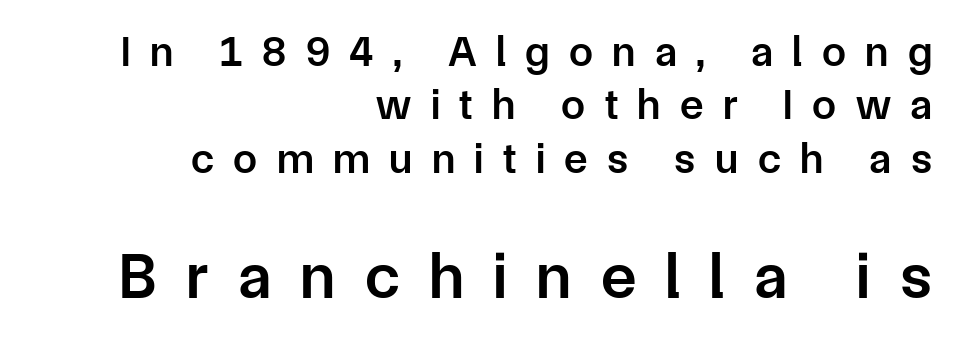
Is this a fixed-width face? No — the glyphs have proportional, varying widths. Each line ends at the same right margin while the left side varies. Descender tails drop into unmarked territory. This rendering employs a face without finishing strokes, i.e., a sans-serif. No italicization has been applied; the sample stays upright. This is moderately heavy type, rendered in semibold.
